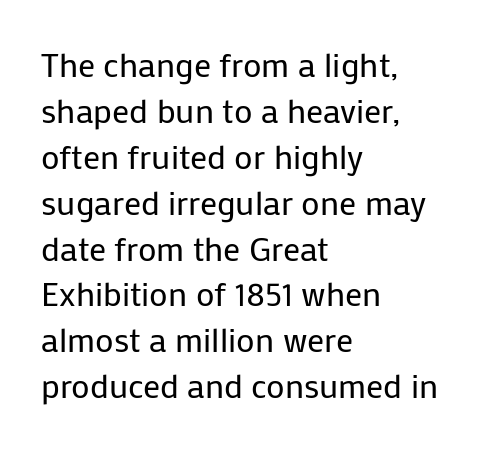
Underline: absent. A roman cut, with each character standing at attention. Compared with typical body copy, the letter spacing here is the same. Notice how descenders clear the ascenders below comfortably — that's standard leading. Each line starts at the same left margin while the right side varies.
